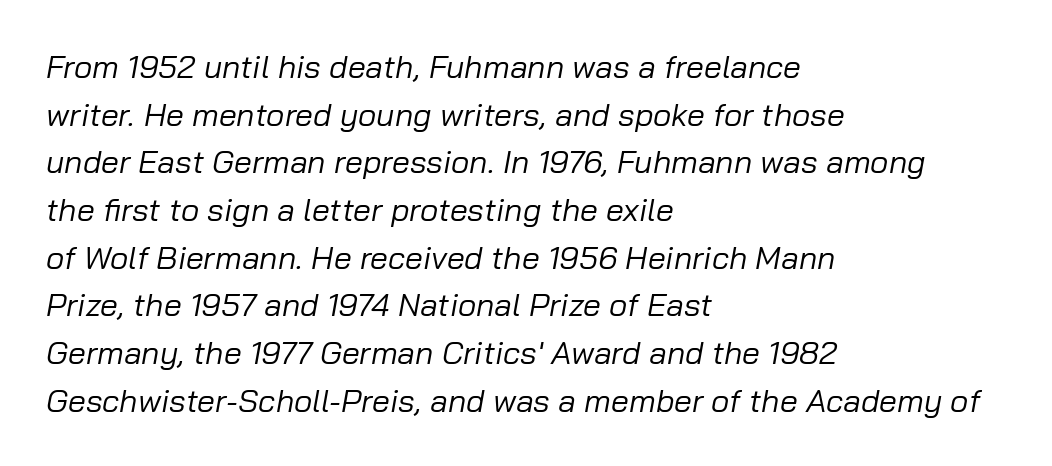
{"italic": "yes", "lean": "right", "slant_degrees": 10, "bold": "no", "weight": "regular", "width": "normal", "stroke_contrast": "low", "x_height": "medium", "monospaced": "no", "underline": "no", "align": "left", "line_spacing": "normal", "line_spacing_ratio": 1.49, "letter_spacing": "normal", "letter_spacing_em": 0.0, "glyph_px": 32}
